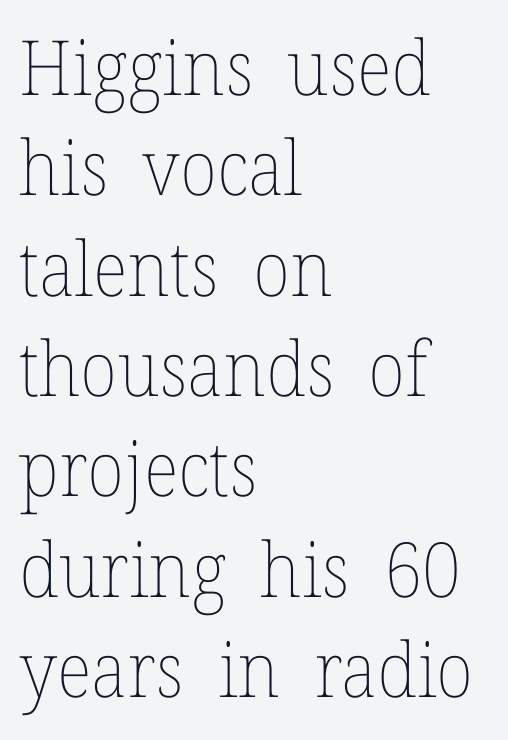
The image shows 76 px thin type, upright; set left-aligned, normal line spacing (1.32x), normal letter spacing, not underlined; low stroke contrast and a medium x-height.
